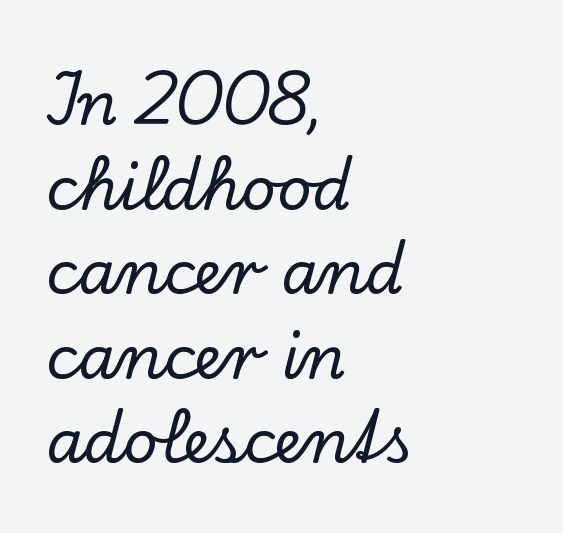
The image shows 60 px serif type; set left-aligned, normal line spacing (1.41x), normal letter spacing, not underlined; low stroke contrast and a small x-height.
